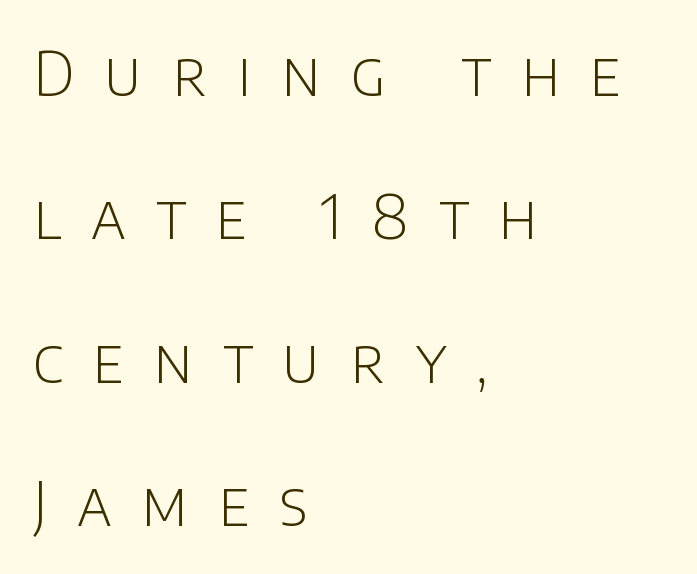
A sans-serif font was chosen for this passage. These lines were composed using upright roman letters. Interline gaps are noticeably wide in this sample. Characters follow at a spacing far wider than the type designer built in. No heavy texture on the line: the type isn't bold.
